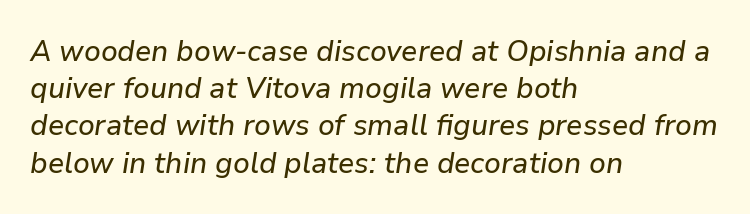
Q: Is the text italic (slanted)? A: Yes, it leans right by about 9 degrees.
Q: Is the text underlined? A: No.
Q: How is the paragraph aligned? A: Left-aligned.
Q: Is the spacing between letters normal or unusually wide? A: Normal.
Q: Width (condensed, normal, or wide)? A: Normal.
Q: Stroke contrast? A: Low.
Q: x-height? A: Medium.
Q: Monospaced? A: No.
